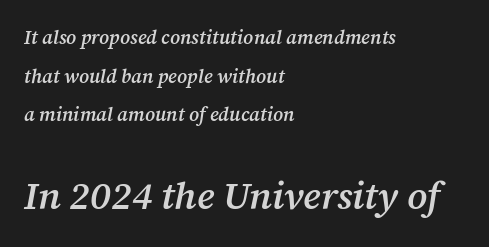
{"serif": "yes", "italic": "yes", "lean": "right", "slant_degrees": 12, "bold": "semi", "weight": "semibold", "width": "normal", "stroke_contrast": "medium", "x_height": "medium", "monospaced": "no", "underline": "no", "align": "left", "line_spacing": "loose", "line_spacing_ratio": 2.03, "letter_spacing": "normal", "letter_spacing_em": 0.0, "larger_block": "second", "size_ratio": 2.0, "glyph_px": 38}
